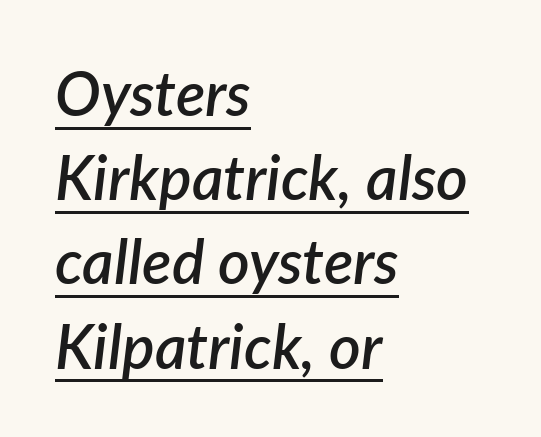
The image shows 61 px semibold type, italic (leaning right); set left-aligned, normal line spacing (1.38x), normal letter spacing, underlined; low stroke contrast and a medium x-height.
